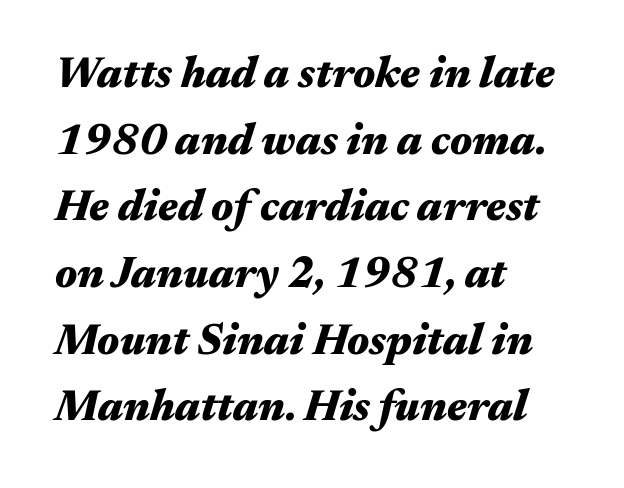
{"italic": "yes", "lean": "right", "slant_degrees": 17, "bold": "yes", "weight": "heavy", "width": "wide", "stroke_contrast": "medium", "x_height": "medium", "monospaced": "no", "underline": "no", "align": "left", "line_spacing": "normal", "line_spacing_ratio": 1.55, "letter_spacing": "normal", "letter_spacing_em": 0.0, "glyph_px": 43}
